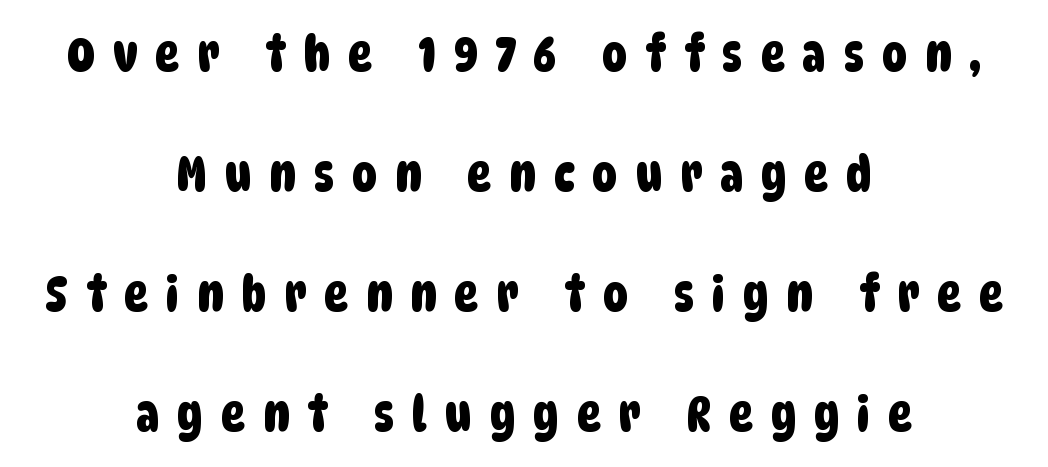
Line spacing here is loose. Horizontally, the lines are justified to the midpoint only. Is the letter spacing exaggerated? Yes — the characters are pushed far apart. The baseline area is clear. The letters carry no serifs — their stems end cleanly without finishing strokes.
